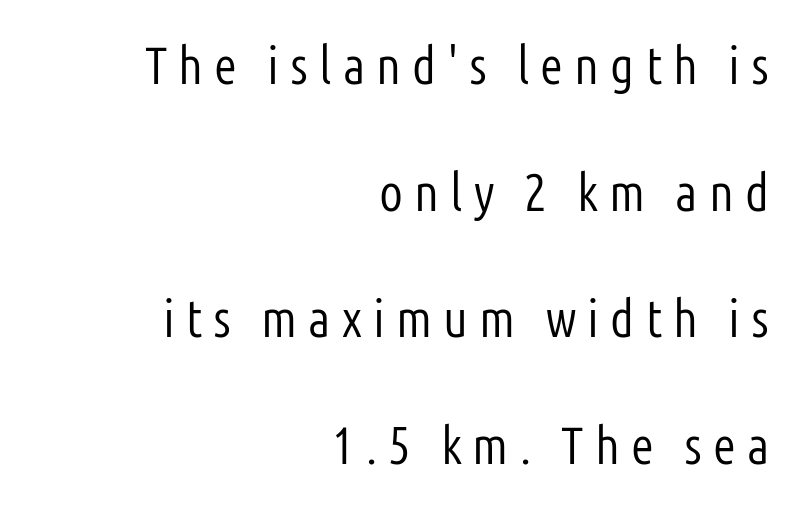
Has an underline been added? It has not. This sample uses an upright cut, with every glyph sitting square on the baseline. This sample has the flowing, uneven cadence of proportional lettering. Each new line begins a long way beneath the previous one.
